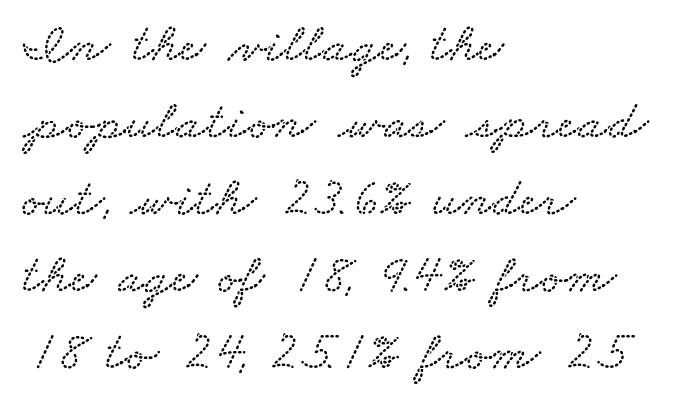
{"width": "wide", "stroke_contrast": "low", "x_height": "small", "monospaced": "no", "underline": "no", "align": "left", "line_spacing": "normal", "line_spacing_ratio": 1.4, "letter_spacing": "normal", "letter_spacing_em": 0.0, "glyph_px": 55}
